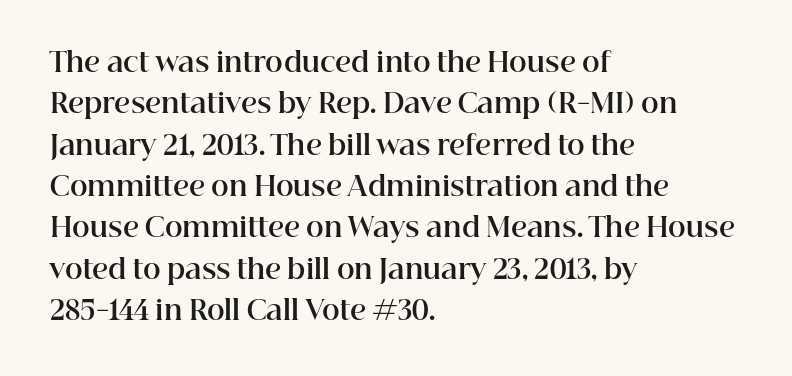
{"italic": "no", "bold": "yes", "underline": "no", "align": "left", "line_spacing": "normal", "line_spacing_ratio": 1.53, "letter_spacing": "normal", "letter_spacing_em": 0.0, "glyph_px": 27}
